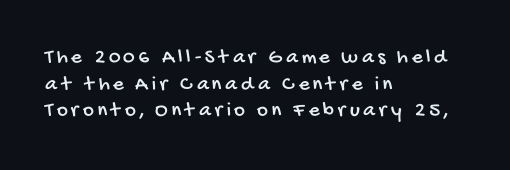
{"underline": "no", "align": "left", "line_spacing": "normal", "line_spacing_ratio": 1.27, "glyph_px": 21}
